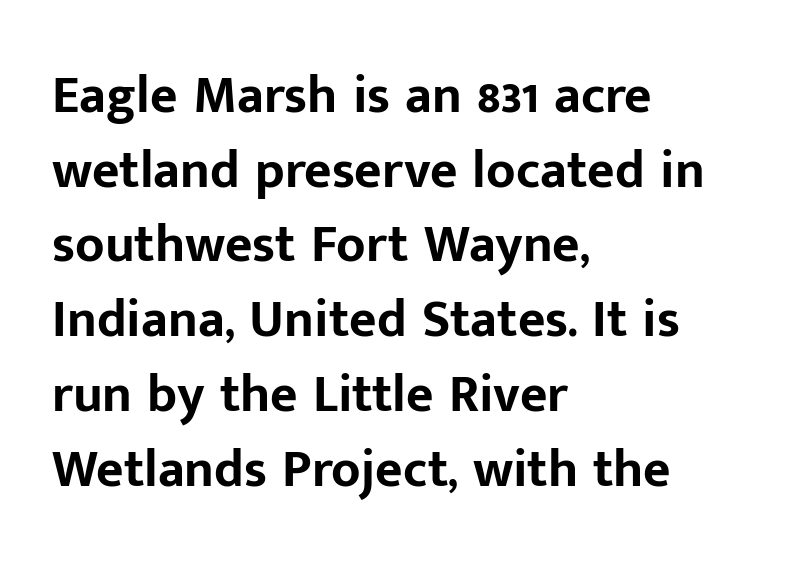
The passage shown has conventional tracking throughout. The letters carry no serifs — their stems end cleanly without finishing strokes. A normal amount of white space separates one row of letters from the next. Notice how the stems are strictly vertical — no italics here. The strokes are fattened all the way to bold. Check the space under the baseline: it is left empty.
